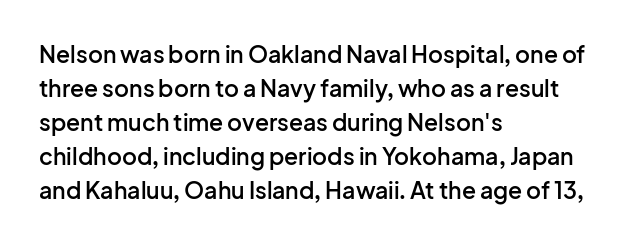
Q: Is the text bold? A: Semi-bold.
Q: Is the text italic (slanted)? A: No, it is upright.
Q: Is the text underlined? A: No.
Q: How is the paragraph aligned? A: Left-aligned.
Q: Is the spacing between letters normal or unusually wide? A: Normal.
Q: Is the spacing between lines tight, normal or loose? A: Normal.
